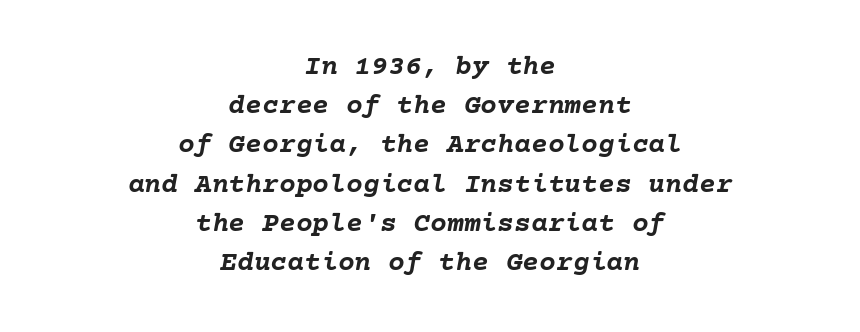
The image shows 28 px semibold type, italic (leaning right); set centered, normal line spacing (1.4x), normal letter spacing, not underlined; low stroke contrast and a medium x-height.
